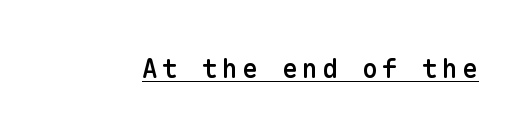
The image shows 26 px text type, upright; set underlined.
